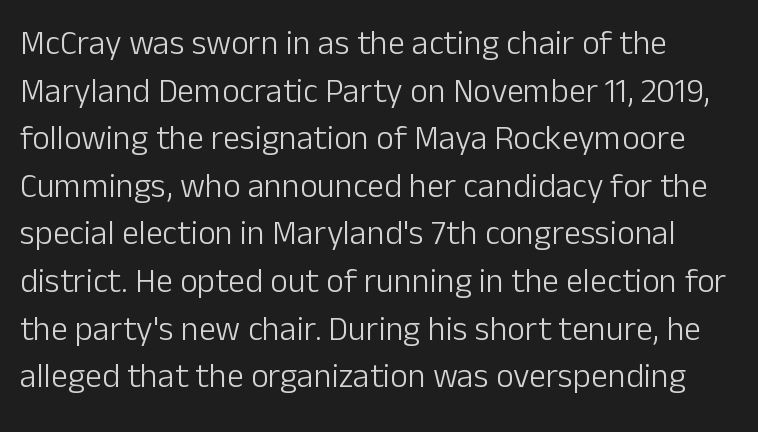
The image shows 34 px light sans-serif type, upright; set normal line spacing (1.4x), normal letter spacing, not underlined; low stroke contrast and a medium x-height.
